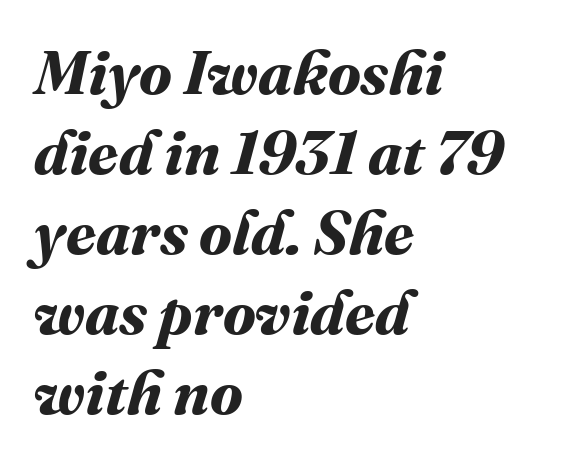
The image shows 61 px bold type; set left-aligned, normal line spacing (1.31x), normal letter spacing, not underlined; medium stroke contrast and a medium x-height.
